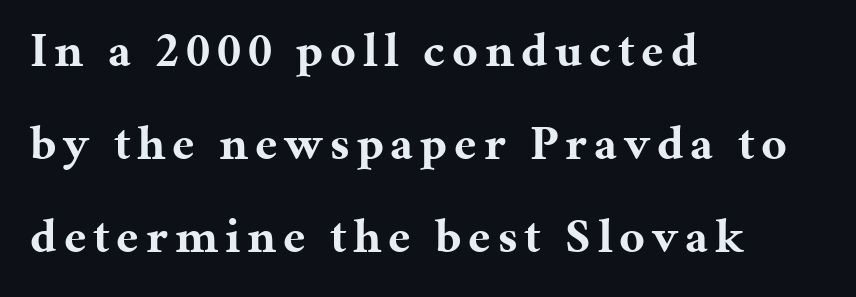
{"serif": "yes", "italic": "no", "bold": "yes", "weight": "bold", "width": "normal", "stroke_contrast": "medium", "x_height": "medium", "monospaced": "no", "underline": "no", "align": "left", "line_spacing": "loose", "line_spacing_ratio": 1.9, "glyph_px": 49}
